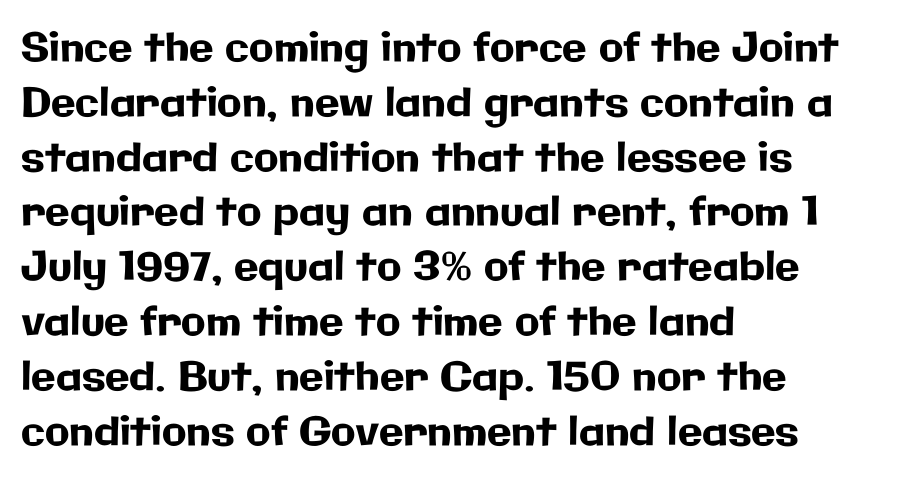
The image shows 40 px sans-serif type, upright; set left-aligned, normal line spacing (1.37x), normal letter spacing, not underlined; low stroke contrast and a medium x-height.
